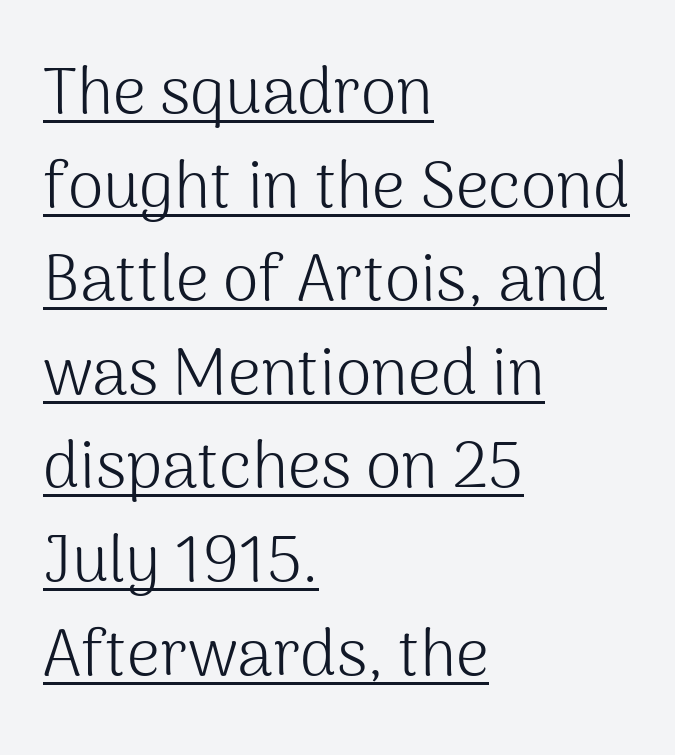
The image shows 65 px light sans-serif type, upright; set left-aligned, normal line spacing (1.44x), normal letter spacing, underlined; medium stroke contrast and a medium x-height.
